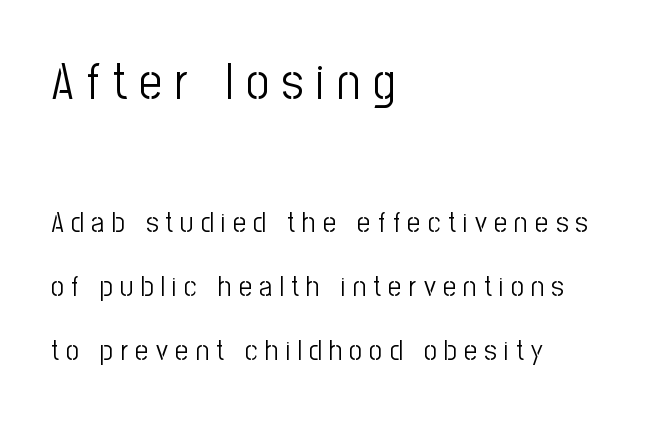
The image shows 51 px light, condensed sans-serif type, upright; set left-aligned, loose line spacing (2.2x), unusually wide letter spacing (+0.25 em), not underlined; the first (top) block is 1.76x larger; low stroke contrast and a medium x-height.
